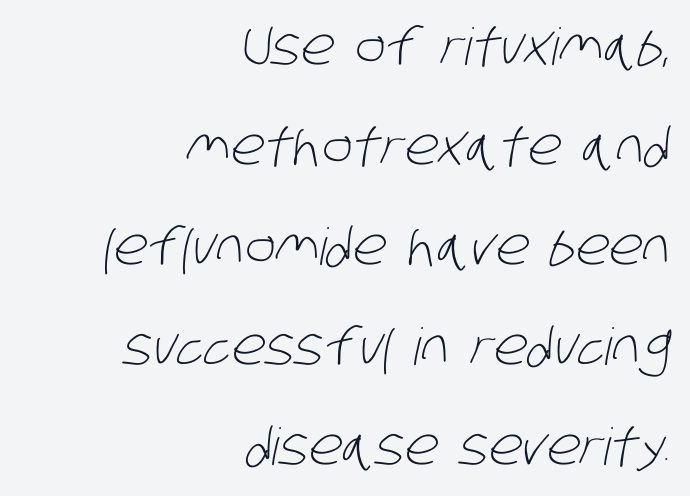
The image shows 51 px light, condensed sans-serif type; set right-aligned, loose line spacing (1.96x), normal letter spacing, not underlined; low stroke contrast and a large x-height.
